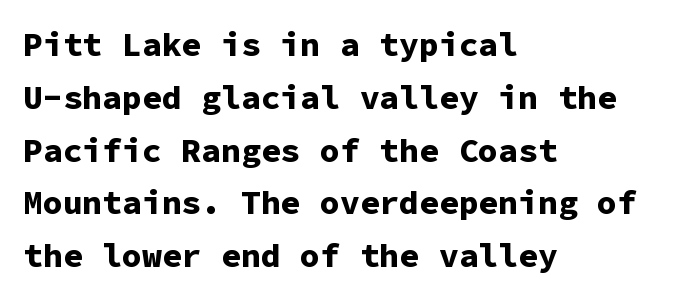
{"serif": "no", "italic": "no", "bold": "yes", "weight": "bold", "width": "normal", "stroke_contrast": "low", "x_height": "medium", "monospaced": "yes", "underline": "no", "align": "left", "line_spacing": "normal", "line_spacing_ratio": 1.6, "letter_spacing": "normal", "letter_spacing_em": 0.0, "glyph_px": 33}
